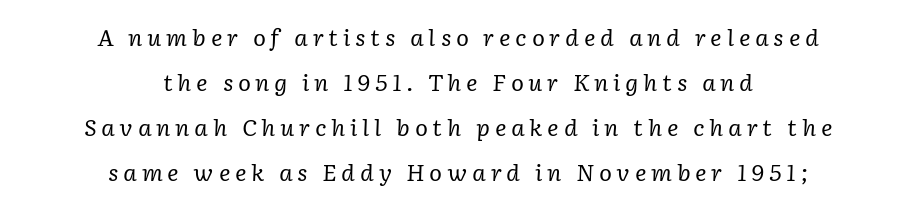
Q: Is the text bold? A: No.
Q: Is the text italic (slanted)? A: Yes, it leans right by about 2 degrees.
Q: Is the text underlined? A: No.
Q: How is the paragraph aligned? A: Centered.
Q: Is the spacing between letters normal or unusually wide? A: Unusually wide.
Q: Is the spacing between lines tight, normal or loose? A: Loose.
